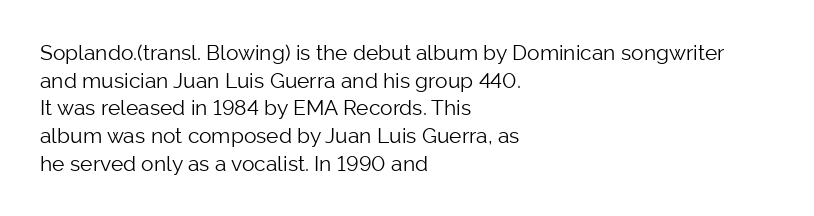
{"italic": "no", "bold": "no", "underline": "no", "align": "left", "line_spacing": "normal", "line_spacing_ratio": 1.32, "letter_spacing": "normal", "letter_spacing_em": 0.0, "glyph_px": 21}
